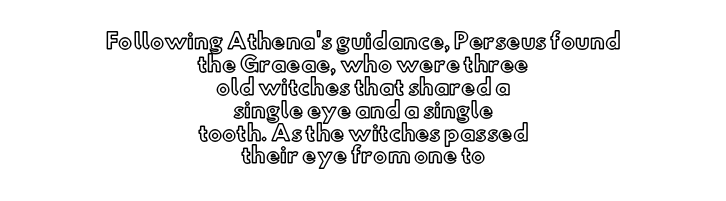
Q: Is the text italic (slanted)? A: No, it is upright.
Q: Is the text underlined? A: No.
Q: How is the paragraph aligned? A: Centered.
Q: Is the spacing between letters normal or unusually wide? A: Normal.
Q: Is the spacing between lines tight, normal or loose? A: Tight.
